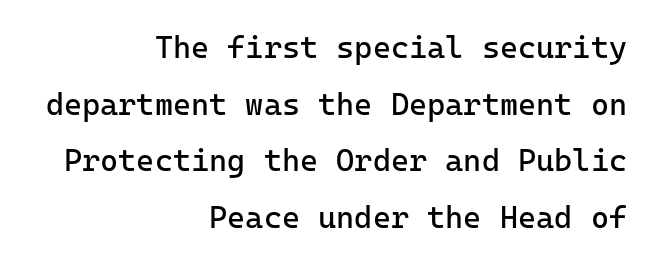
Q: Is the text bold? A: No.
Q: Is the text italic (slanted)? A: No, it is upright.
Q: Is the typeface a serif or a sans-serif typeface? A: Sans-serif.
Q: Is the text underlined? A: No.
Q: How is the paragraph aligned? A: Right-aligned.
Q: Is the spacing between letters normal or unusually wide? A: Normal.
Q: Width (condensed, normal, or wide)? A: Normal.
Q: Stroke contrast? A: Low.
Q: x-height? A: Medium.
Q: Monospaced? A: Yes.
